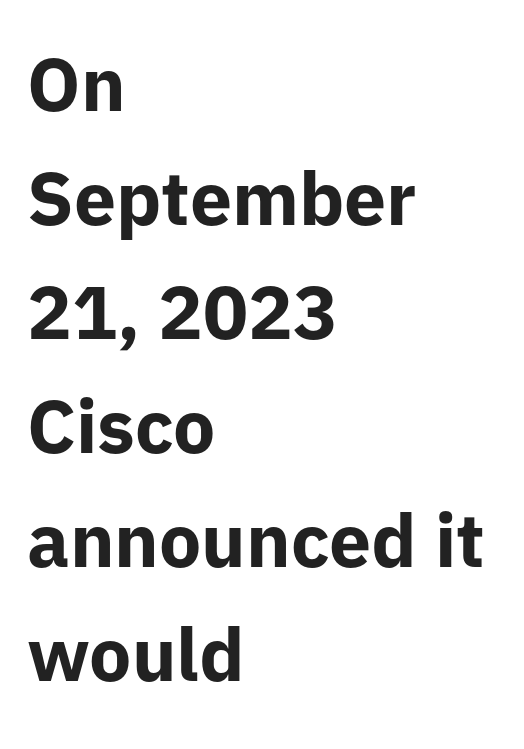
The image shows 75 px bold sans-serif type, upright; set left-aligned, normal line spacing (1.52x), normal letter spacing, not underlined; low stroke contrast and a medium x-height.
